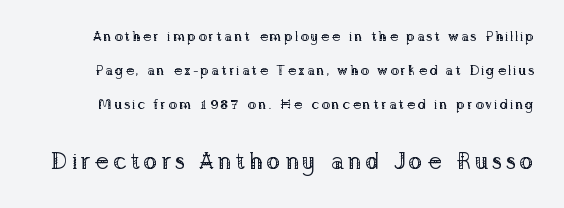
The image shows 24 px text type, upright; set loose line spacing (2.43x), not underlined; the second (bottom) block is 1.71x larger.
